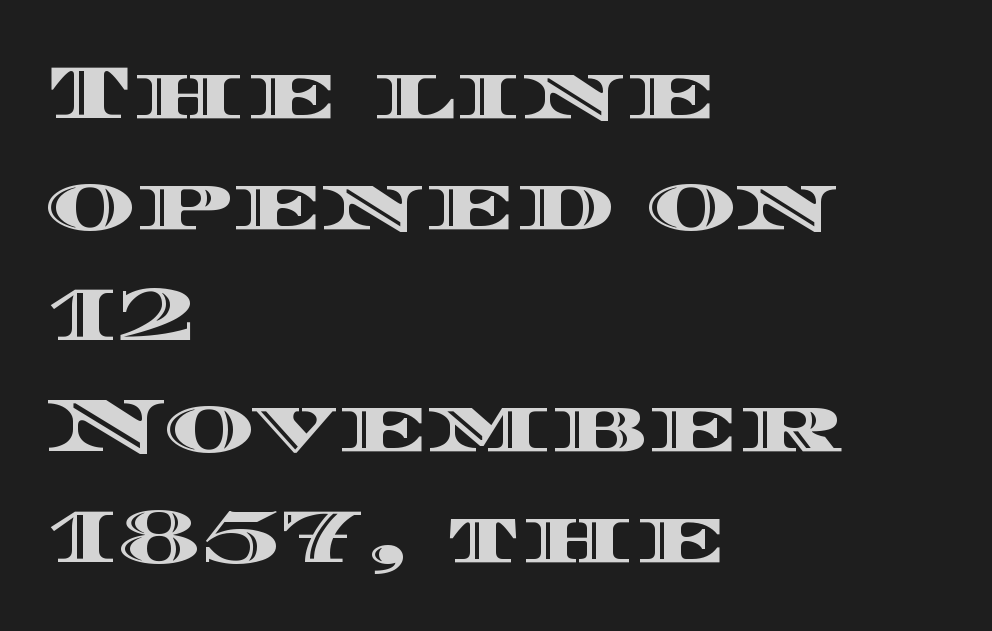
Nobody touched the tracking dial on this one. The string is rendered with underlining switched off. Posture: straight, roman, zero tilt. Regular leading. The text block is weighted toward the left margin, trailing off unevenly rightward. Character widths vary here, with narrow letters taking less room than wide ones.
